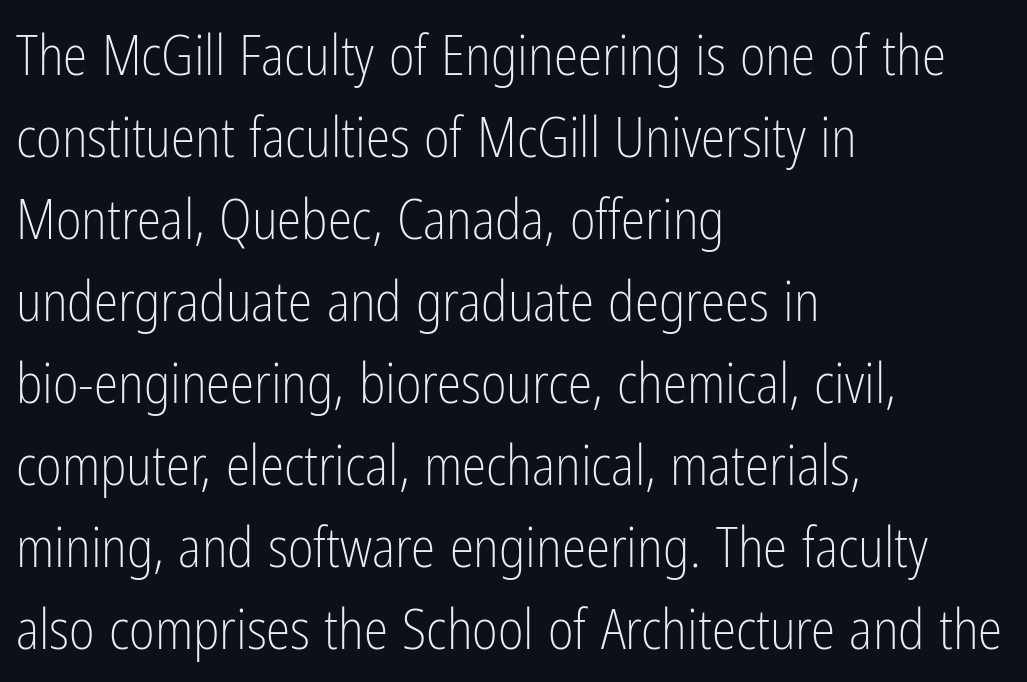
{"serif": "no", "italic": "no", "bold": "no", "weight": "light", "width": "condensed", "stroke_contrast": "low", "x_height": "medium", "monospaced": "no", "underline": "no", "align": "left", "line_spacing": "normal", "line_spacing_ratio": 1.49, "letter_spacing": "normal", "letter_spacing_em": 0.0, "glyph_px": 55}
